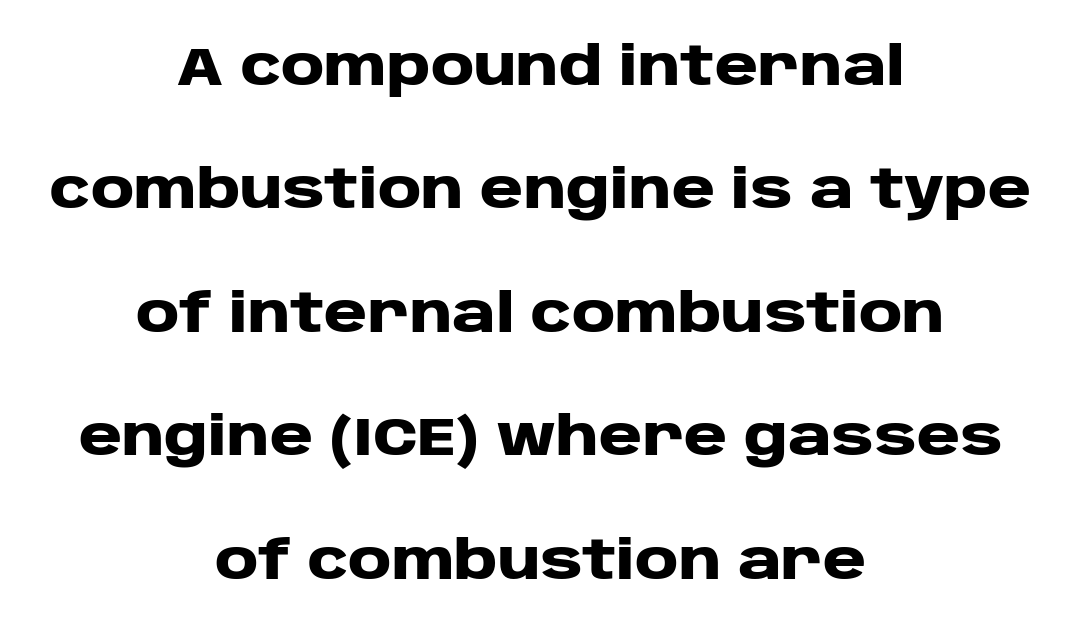
The image shows 53 px heavy, wide sans-serif type, upright; set centered, loose line spacing (2.33x), normal letter spacing, not underlined; low stroke contrast and a large x-height.
